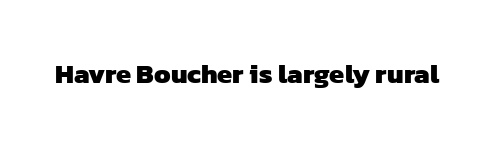
Q: Is the text bold? A: Yes.
Q: Is the text underlined? A: No.
Q: Is the spacing between letters normal or unusually wide? A: Normal.
